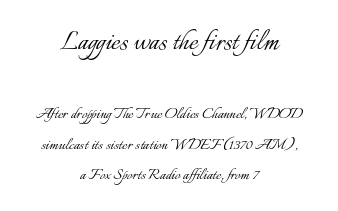
Q: Is the text bold? A: No.
Q: Is the text italic (slanted)? A: Yes.
Q: Is the text underlined? A: No.
Q: How is the paragraph aligned? A: Centered.
Q: Is the spacing between letters normal or unusually wide? A: Normal.
Q: Is the spacing between lines tight, normal or loose? A: Normal.
Q: Which block of text is set in a larger size, the first (top) or the second (bottom)? A: The first (top) one.
Q: Width (condensed, normal, or wide)? A: Normal.
Q: Stroke contrast? A: Low.
Q: x-height? A: Small.
Q: Monospaced? A: No.
